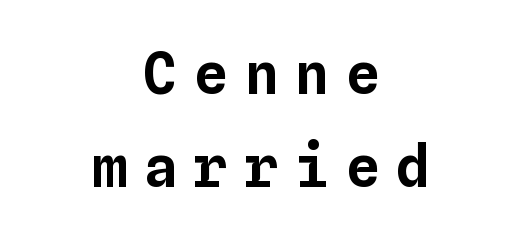
The image shows 58 px text type, upright, monospaced; set centered, normal line spacing (1.6x), unusually wide letter spacing (+0.27 em), not underlined; low stroke contrast and a medium x-height.
